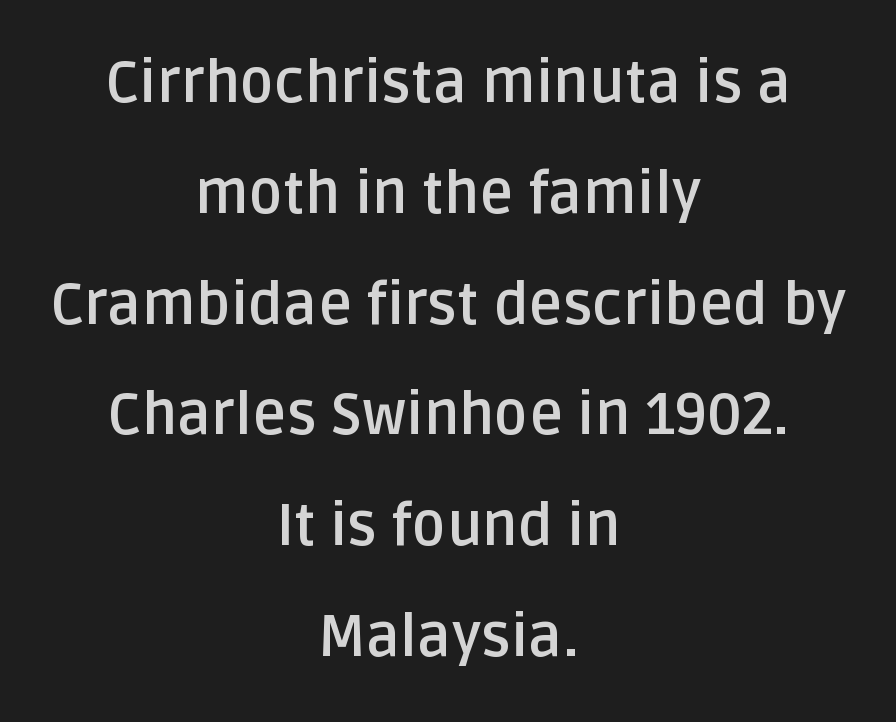
The image shows 58 px semibold sans-serif type, upright; set centered, loose line spacing (1.91x), normal letter spacing, not underlined; low stroke contrast and a large x-height.
